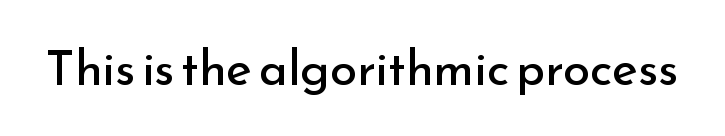
Just letters on the line, the space beneath them empty. Weight: in the light-to-regular range. Serif or sans? Sans — the stroke terminals are bare. Note the varied advance widths — an 'i' is clearly narrower than an 'm'.
